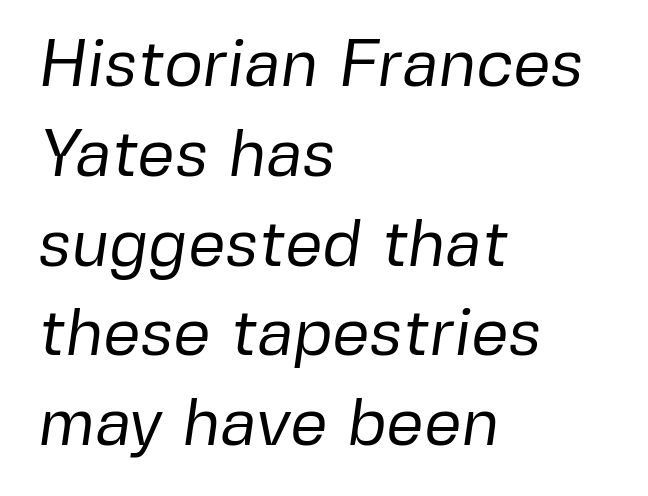
The string is rendered with underlining switched off. The rendering keeps characters at their native spacing. Note the varied advance widths — an 'i' is clearly narrower than an 'm'. The space between consecutive lines is moderate.
